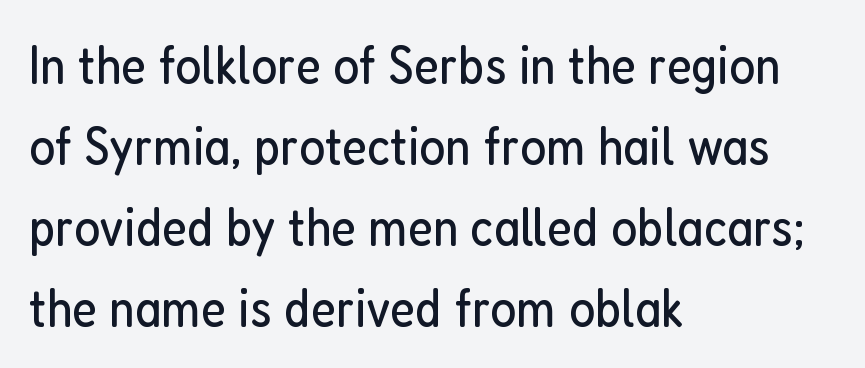
{"serif": "no", "italic": "no", "bold": "no", "weight": "regular", "width": "condensed", "stroke_contrast": "low", "x_height": "medium", "monospaced": "no", "underline": "no", "align": "left", "line_spacing": "normal", "line_spacing_ratio": 1.47, "letter_spacing": "normal", "letter_spacing_em": 0.0, "glyph_px": 55}
